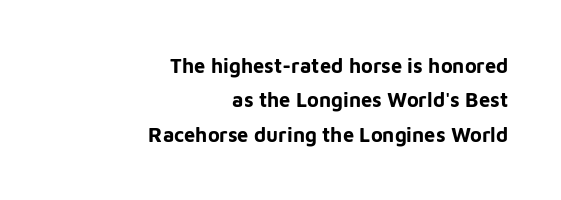
Q: Is the text bold? A: Yes.
Q: Is the text italic (slanted)? A: No, it is upright.
Q: Is the text underlined? A: No.
Q: How is the paragraph aligned? A: Right-aligned.
Q: Is the spacing between letters normal or unusually wide? A: Normal.
